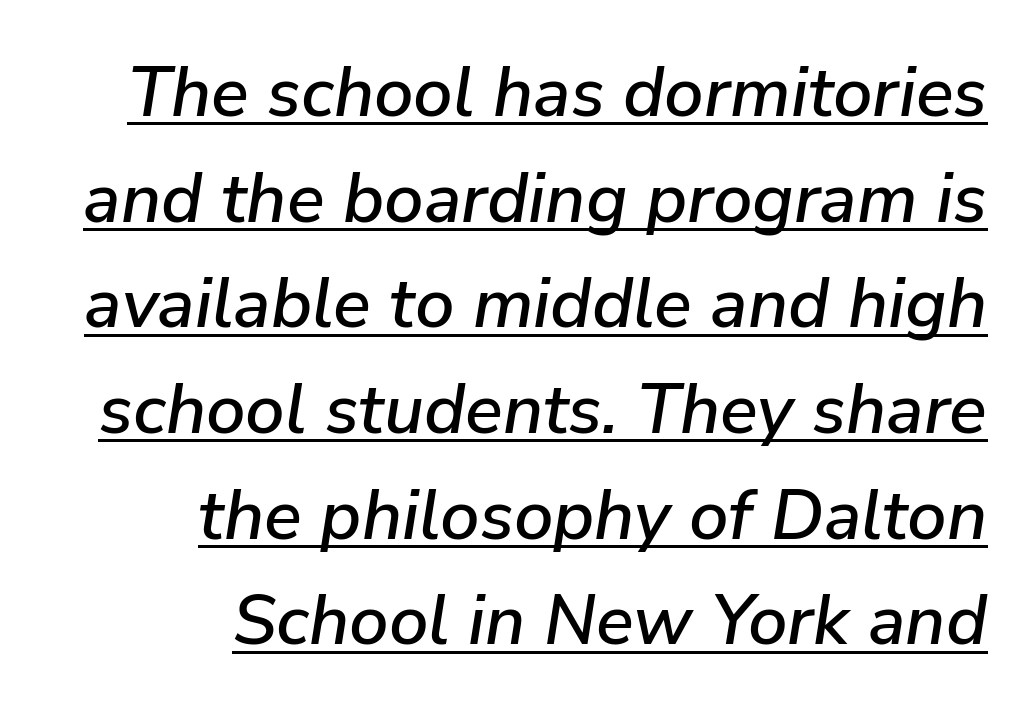
{"italic": "yes", "lean": "right", "slant_degrees": 9, "width": "normal", "stroke_contrast": "low", "x_height": "medium", "monospaced": "no", "underline": "yes", "align": "right", "line_spacing": "normal", "line_spacing_ratio": 1.51, "letter_spacing": "normal", "letter_spacing_em": 0.0, "glyph_px": 70}
